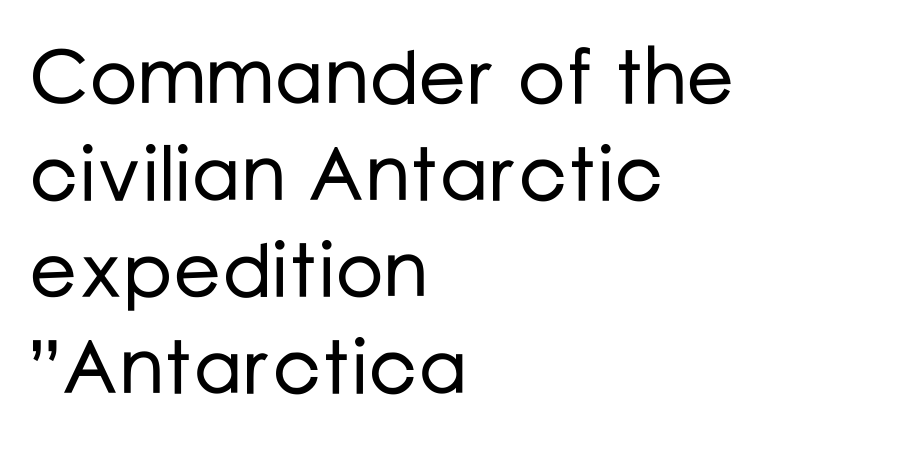
{"serif": "no", "italic": "no", "width": "normal", "stroke_contrast": "low", "x_height": "medium", "monospaced": "no", "underline": "no", "align": "left", "line_spacing": "normal", "line_spacing_ratio": 1.27, "letter_spacing": "normal", "letter_spacing_em": 0.0, "glyph_px": 76}
